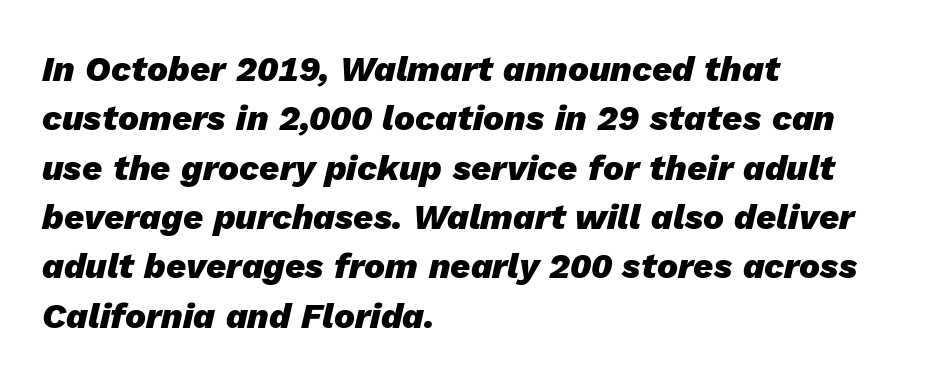
The image shows 35 px heavy type, italic (leaning right); set left-aligned, normal line spacing (1.41x), normal letter spacing, not underlined; low stroke contrast and a medium x-height.
